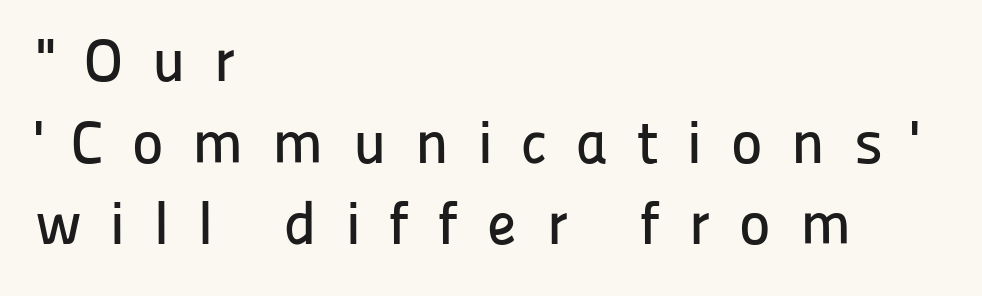
The image shows 60 px sans-serif type, upright; set left-aligned, normal line spacing (1.36x), unusually wide letter spacing (+0.48 em), not underlined; low stroke contrast and a medium x-height.
